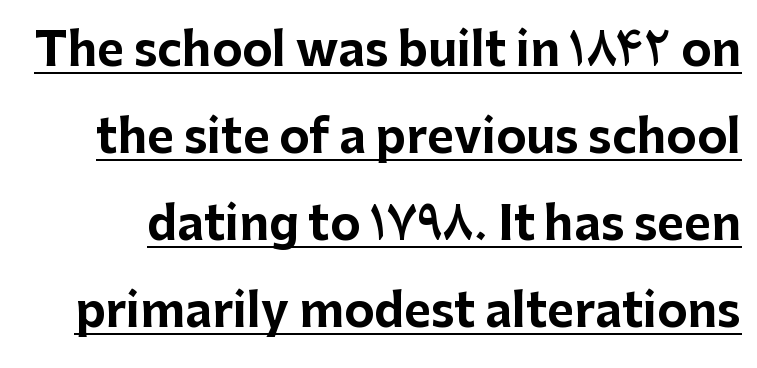
{"serif": "no", "italic": "no", "bold": "yes", "weight": "bold", "width": "normal", "stroke_contrast": "low", "x_height": "medium", "monospaced": "no", "underline": "yes", "line_spacing_ratio": 1.89, "letter_spacing": "normal", "letter_spacing_em": 0.0, "glyph_px": 46}
